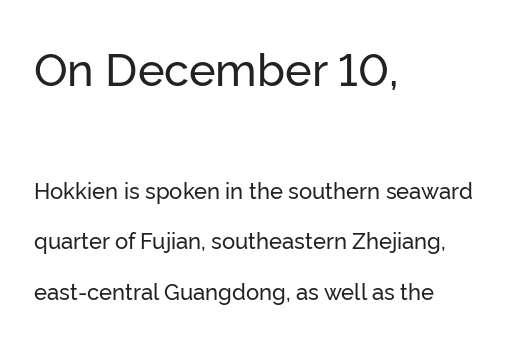
{"serif": "no", "italic": "no", "width": "normal", "stroke_contrast": "low", "x_height": "medium", "monospaced": "no", "underline": "no", "align": "left", "line_spacing": "loose", "line_spacing_ratio": 2.29, "letter_spacing": "normal", "letter_spacing_em": 0.0, "larger_block": "first", "size_ratio": 2.05, "glyph_px": 45}
